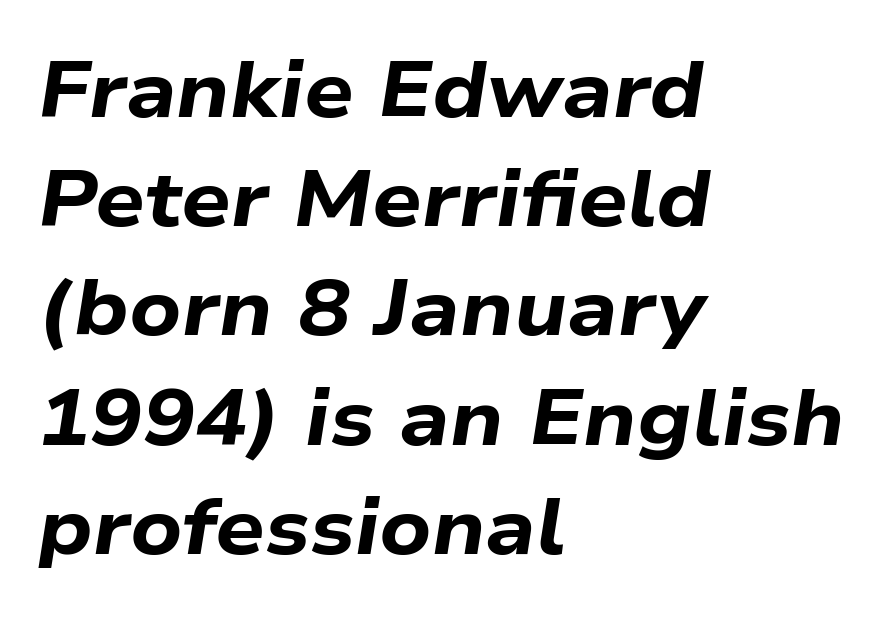
The image shows 78 px bold, wide type, italic (leaning right); set left-aligned, normal line spacing (1.4x), normal letter spacing, not underlined; low stroke contrast and a medium x-height.
